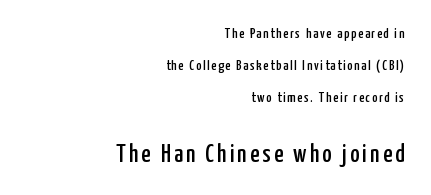
{"italic": "no", "underline": "no", "align": "right", "line_spacing": "loose", "line_spacing_ratio": 2.29, "larger_block": "second", "size_ratio": 1.79, "glyph_px": 25}
